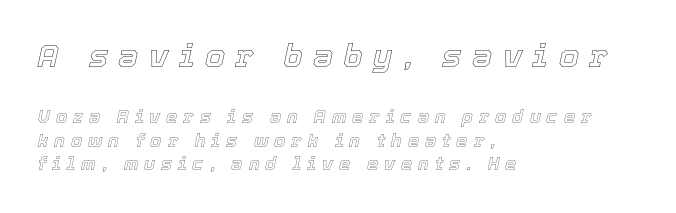
{"italic": "yes", "lean": "right", "slant_degrees": 12, "width": "normal", "x_height": "medium", "monospaced": "no", "underline": "no", "align": "left", "line_spacing": "normal", "line_spacing_ratio": 1.32, "letter_spacing": "wide", "letter_spacing_em": 0.33, "larger_block": "first", "size_ratio": 1.78, "glyph_px": 32}
